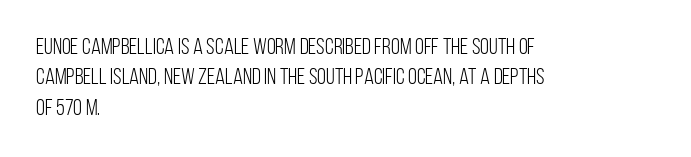
The space directly below the letters is spotless. Caption: standard tracking, unaltered. Vertically, the passage feels balanced, rows spaced as you'd expect. Does the lettering tilt? It doesn't — this is upright.
